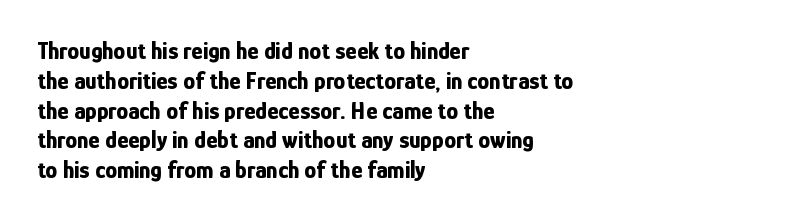
The image shows 24 px bold type, upright; set left-aligned, line spacing 1.24x, normal letter spacing, not underlined.
